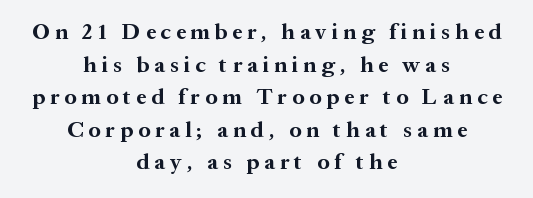
{"italic": "no", "bold": "yes", "underline": "no", "align": "center", "line_spacing": "normal", "line_spacing_ratio": 1.48, "letter_spacing": "wide", "letter_spacing_em": 0.23, "glyph_px": 22}
